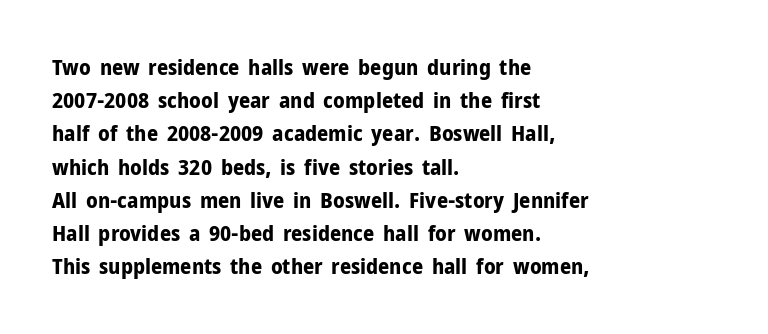
Q: Is the text bold? A: Yes.
Q: Is the text italic (slanted)? A: No, it is upright.
Q: Is the text underlined? A: No.
Q: How is the paragraph aligned? A: Left-aligned.
Q: Is the spacing between letters normal or unusually wide? A: Normal.
Q: Is the spacing between lines tight, normal or loose? A: Normal.
